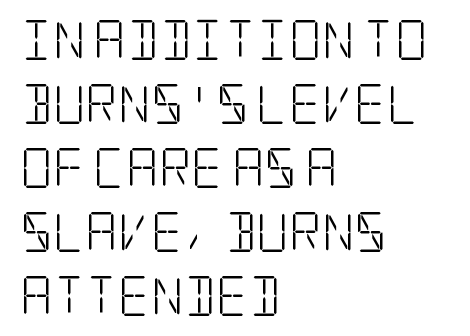
Q: Is the text bold? A: No.
Q: Is the text italic (slanted)? A: No, it is upright.
Q: Is the typeface a serif or a sans-serif typeface? A: Serif.
Q: Is the text underlined? A: No.
Q: How is the paragraph aligned? A: Left-aligned.
Q: Is the spacing between letters normal or unusually wide? A: Normal.
Q: Is the spacing between lines tight, normal or loose? A: Normal.
Q: Width (condensed, normal, or wide)? A: Condensed.
Q: Stroke contrast? A: Low.
Q: x-height? A: Large.
